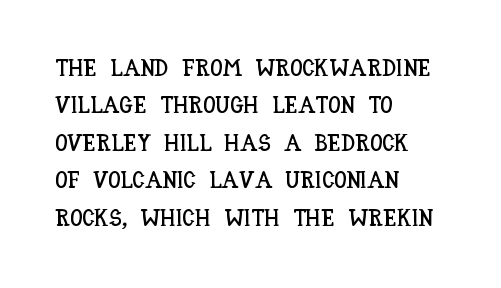
{"italic": "no", "underline": "no", "align": "left", "line_spacing": "normal", "line_spacing_ratio": 1.56, "letter_spacing": "normal", "letter_spacing_em": 0.0, "glyph_px": 24}
